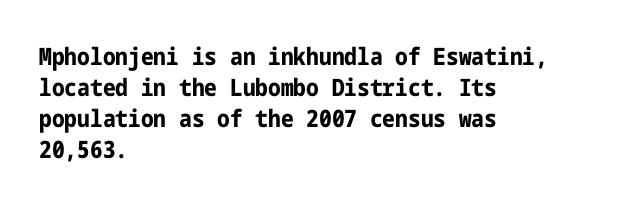
Q: Is the text bold? A: Yes.
Q: Is the text italic (slanted)? A: No, it is upright.
Q: Is the text underlined? A: No.
Q: How is the paragraph aligned? A: Left-aligned.
Q: Is the spacing between letters normal or unusually wide? A: Normal.
Q: Is the spacing between lines tight, normal or loose? A: Normal.
